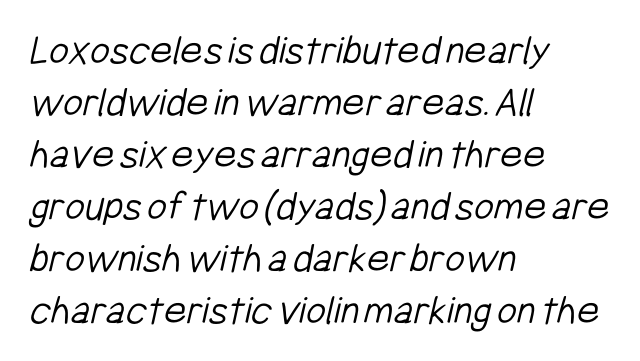
{"serif": "no", "bold": "no", "weight": "light", "width": "condensed", "stroke_contrast": "low", "x_height": "medium", "monospaced": "no", "underline": "no", "align": "left", "line_spacing_ratio": 1.21, "letter_spacing": "normal", "letter_spacing_em": 0.0, "glyph_px": 43}
